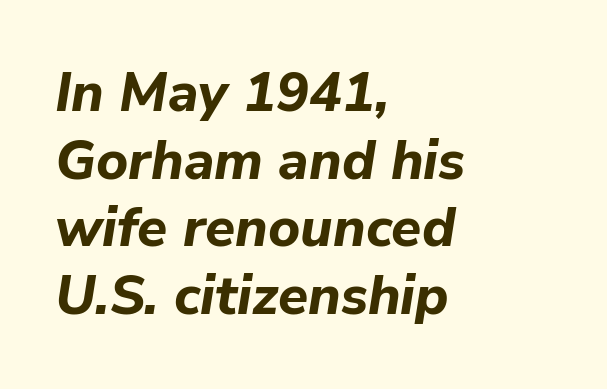
{"italic": "yes", "lean": "right", "slant_degrees": 9, "bold": "yes", "weight": "bold", "width": "normal", "stroke_contrast": "low", "x_height": "medium", "monospaced": "no", "underline": "no", "align": "left", "line_spacing_ratio": 1.23, "letter_spacing": "normal", "letter_spacing_em": 0.0, "glyph_px": 55}
